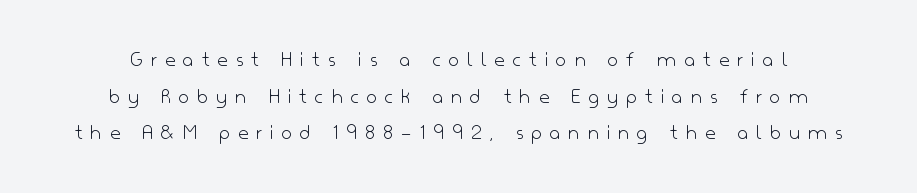
The cut favours lightness, reaching ordinary text weight at its darkest. The space between consecutive lines is moderate. The lettering stays uniformly vertical, giving the passage a roman look. Compared with typical body copy, the letter spacing here is much looser. Underline: absent.
